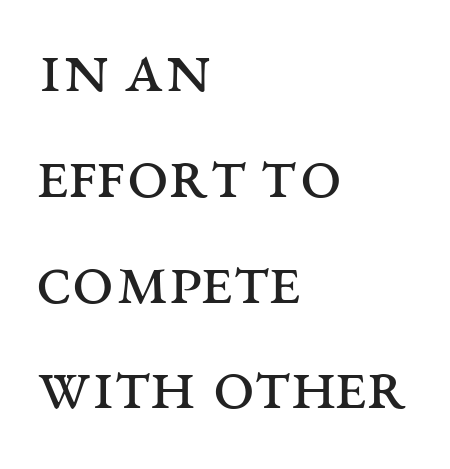
Q: Is the text bold? A: No.
Q: Is the text italic (slanted)? A: No, it is upright.
Q: Is the typeface a serif or a sans-serif typeface? A: Serif.
Q: Is the text underlined? A: No.
Q: How is the paragraph aligned? A: Left-aligned.
Q: Is the spacing between letters normal or unusually wide? A: Normal.
Q: Is the spacing between lines tight, normal or loose? A: Normal.
Q: Width (condensed, normal, or wide)? A: Wide.
Q: Stroke contrast? A: Medium.
Q: x-height? A: Large.
Q: Monospaced? A: No.
